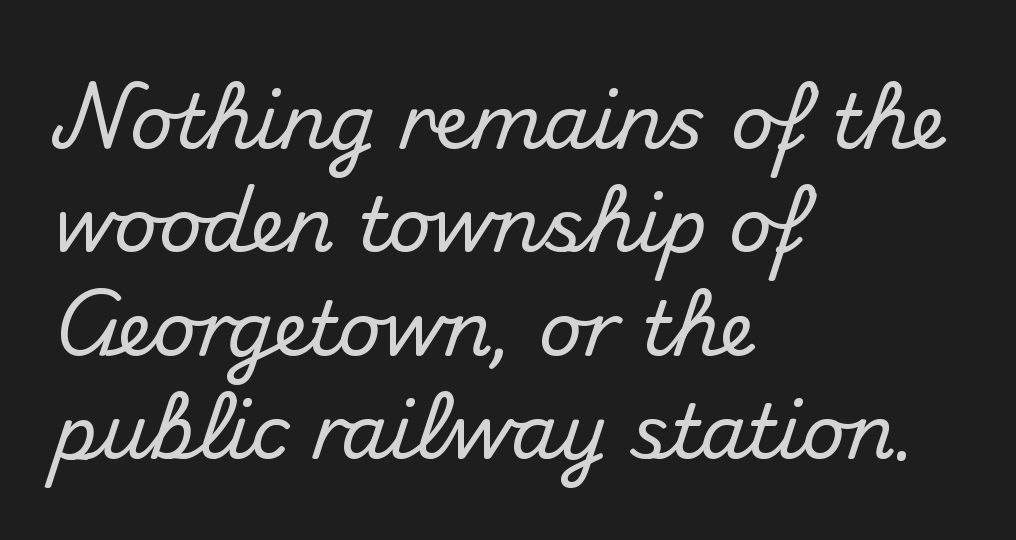
The image shows 75 px sans-serif type; set left-aligned, normal line spacing (1.38x), normal letter spacing, not underlined; medium stroke contrast and a small x-height.
